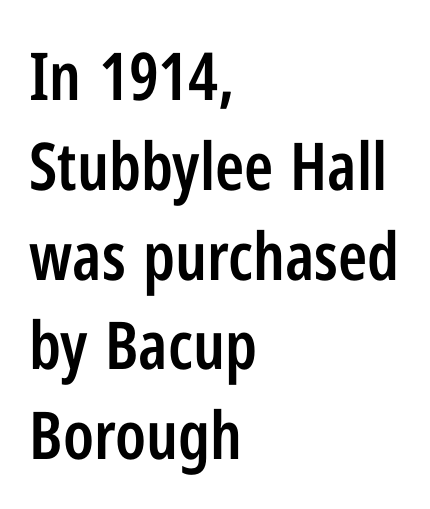
Q: Is the text bold? A: Semi-bold.
Q: Is the text italic (slanted)? A: No, it is upright.
Q: Is the typeface a serif or a sans-serif typeface? A: Sans-serif.
Q: Is the text underlined? A: No.
Q: How is the paragraph aligned? A: Left-aligned.
Q: Is the spacing between letters normal or unusually wide? A: Normal.
Q: Is the spacing between lines tight, normal or loose? A: Normal.
Q: Width (condensed, normal, or wide)? A: Condensed.
Q: Stroke contrast? A: Low.
Q: x-height? A: Medium.
Q: Monospaced? A: No.
